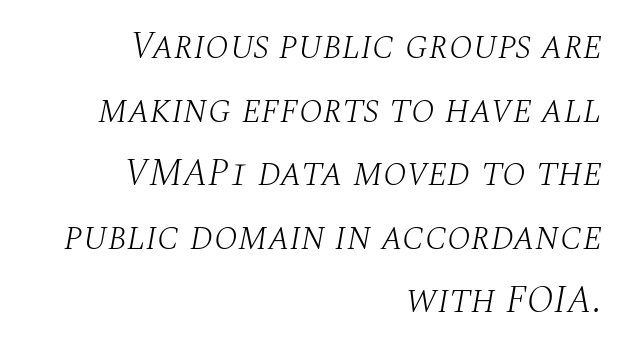
{"serif": "yes", "italic": "yes", "lean": "right", "slant_degrees": 10, "bold": "no", "weight": "light", "width": "normal", "stroke_contrast": "medium", "x_height": "large", "monospaced": "no", "underline": "no", "align": "right", "line_spacing": "normal", "line_spacing_ratio": 1.63, "letter_spacing": "normal", "letter_spacing_em": 0.0, "glyph_px": 39}
